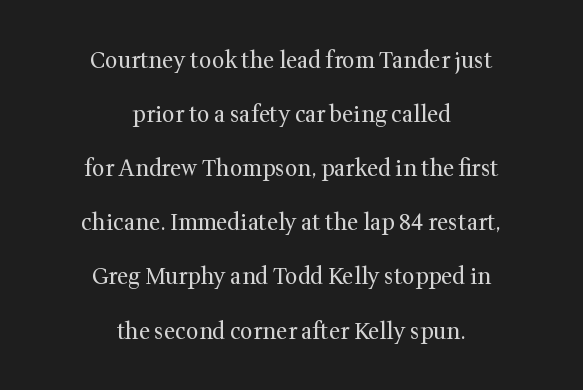
Q: Is the text bold? A: No.
Q: Is the text italic (slanted)? A: No, it is upright.
Q: Is the text underlined? A: No.
Q: How is the paragraph aligned? A: Centered.
Q: Is the spacing between letters normal or unusually wide? A: Normal.
Q: Is the spacing between lines tight, normal or loose? A: Loose.
